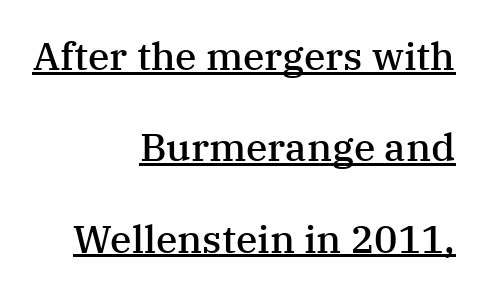
Caption: lettering with a line underneath. These lines carry some extra weight — a demibold, not a full bold. The rendering uses natural spacing where letterforms have individual widths. This sample uses a serif face. How are the letters spaced? Ordinarily, with no added tracking. Airy leading.
